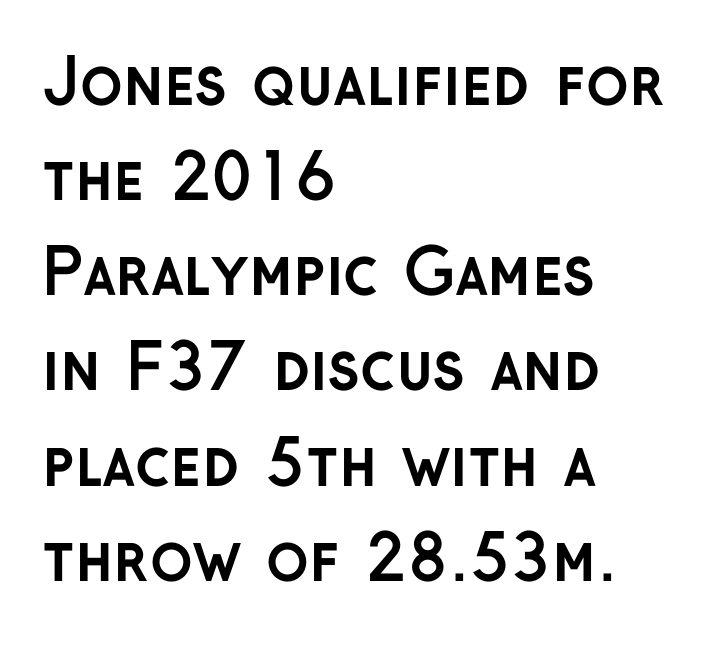
{"serif": "no", "italic": "no", "bold": "yes", "weight": "semibold", "width": "normal", "stroke_contrast": "low", "x_height": "medium", "monospaced": "no", "underline": "no", "align": "left", "line_spacing": "normal", "line_spacing_ratio": 1.51, "letter_spacing": "normal", "letter_spacing_em": 0.0, "glyph_px": 63}
